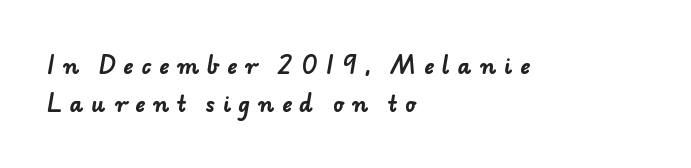
Q: Is the text bold? A: Yes.
Q: Is the text underlined? A: No.
Q: How is the paragraph aligned? A: Left-aligned.
Q: Is the spacing between letters normal or unusually wide? A: Unusually wide.
